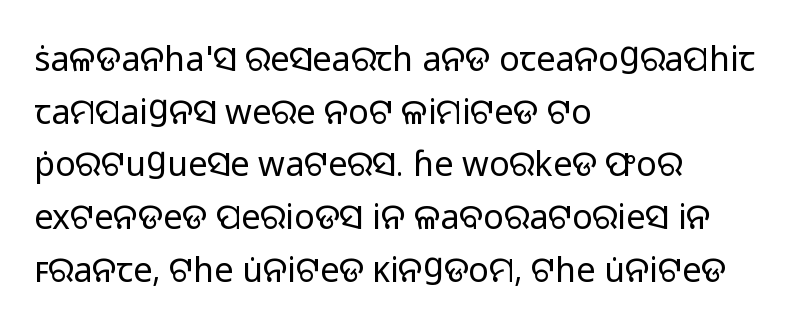
The designer went with a sans here, leaving each stem footless. Each stroke keeps to a modest, everyday thickness or less. You could call the tracking neutral — neither tight nor loose. The lines sit at an ordinary, default distance from one another. Do the characters align in a grid? No, the font is proportional.
